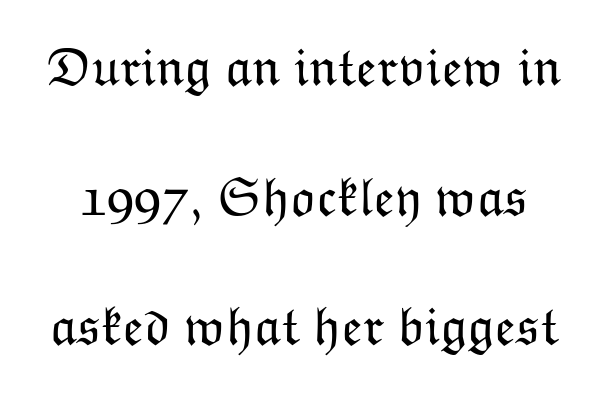
The image shows 54 px light type, upright; set loose line spacing (2.4x), normal letter spacing, not underlined; low stroke contrast and a medium x-height.
